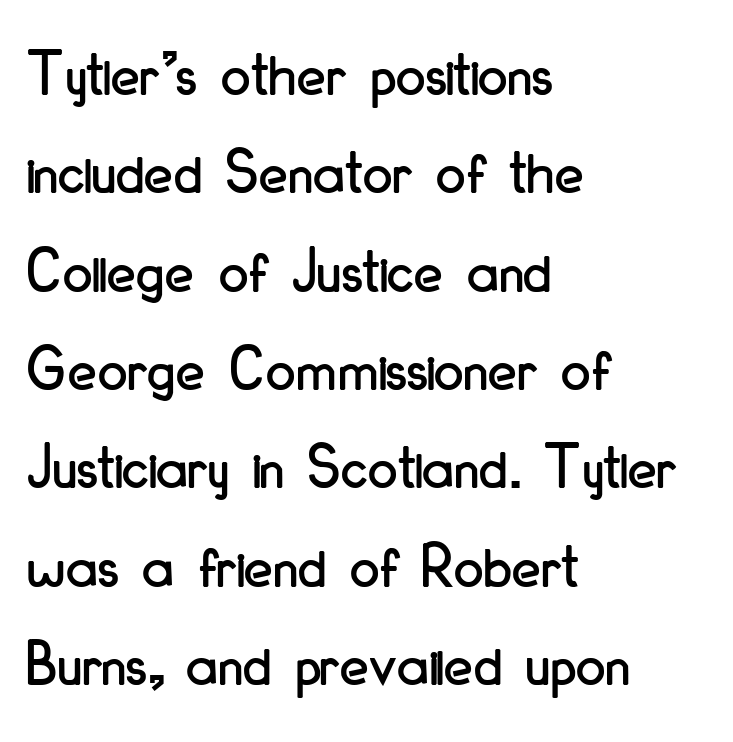
Q: Is the text italic (slanted)? A: No, it is upright.
Q: Is the typeface a serif or a sans-serif typeface? A: Sans-serif.
Q: Is the text underlined? A: No.
Q: How is the paragraph aligned? A: Left-aligned.
Q: Is the spacing between letters normal or unusually wide? A: Normal.
Q: Is the spacing between lines tight, normal or loose? A: Normal.
Q: Width (condensed, normal, or wide)? A: Condensed.
Q: Stroke contrast? A: Low.
Q: x-height? A: Small.
Q: Monospaced? A: No.
